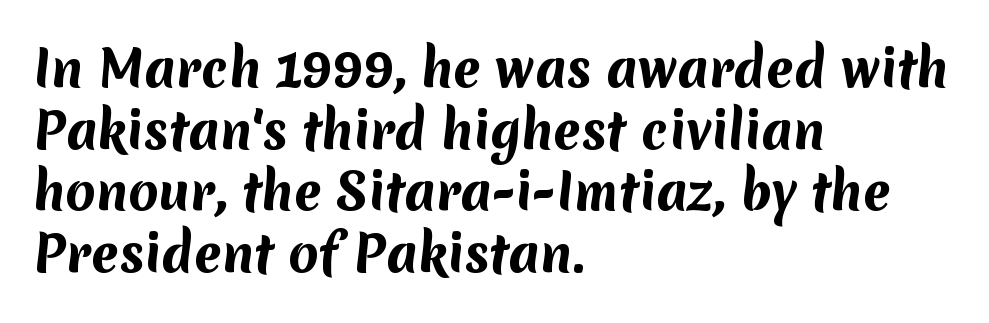
Q: Is the text bold? A: Yes.
Q: Is the typeface a serif or a sans-serif typeface? A: Sans-serif.
Q: Is the text underlined? A: No.
Q: How is the paragraph aligned? A: Left-aligned.
Q: Is the spacing between letters normal or unusually wide? A: Normal.
Q: Is the spacing between lines tight, normal or loose? A: Normal.
Q: Width (condensed, normal, or wide)? A: Normal.
Q: Stroke contrast? A: Medium.
Q: x-height? A: Medium.
Q: Monospaced? A: No.
